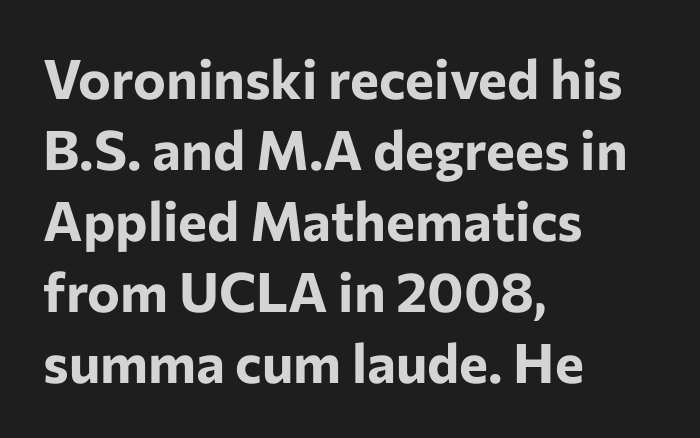
The image shows 55 px bold sans-serif type, upright; set left-aligned, normal line spacing (1.29x), normal letter spacing, not underlined; low stroke contrast and a medium x-height.
